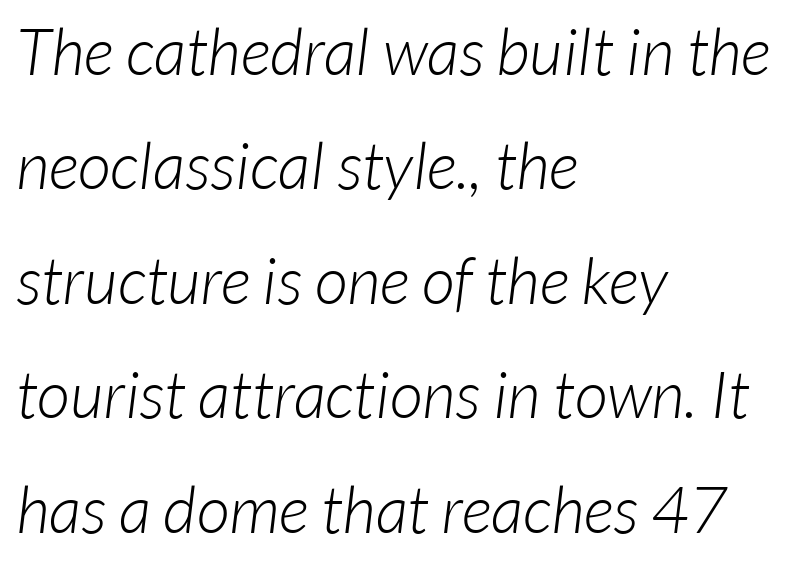
{"serif": "no", "bold": "no", "weight": "light", "width": "normal", "stroke_contrast": "low", "x_height": "medium", "monospaced": "no", "underline": "no", "align": "left", "line_spacing_ratio": 1.76, "letter_spacing": "normal", "letter_spacing_em": 0.0, "glyph_px": 65}
